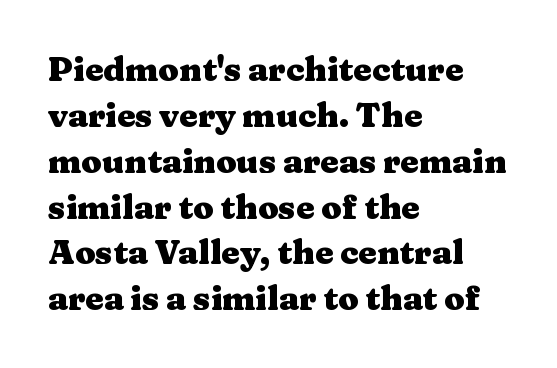
Q: Is the text bold? A: Yes.
Q: Is the text italic (slanted)? A: No, it is upright.
Q: Is the typeface a serif or a sans-serif typeface? A: Serif.
Q: Is the text underlined? A: No.
Q: How is the paragraph aligned? A: Left-aligned.
Q: Is the spacing between letters normal or unusually wide? A: Normal.
Q: Is the spacing between lines tight, normal or loose? A: Normal.
Q: Width (condensed, normal, or wide)? A: Wide.
Q: Stroke contrast? A: Medium.
Q: x-height? A: Medium.
Q: Monospaced? A: No.
